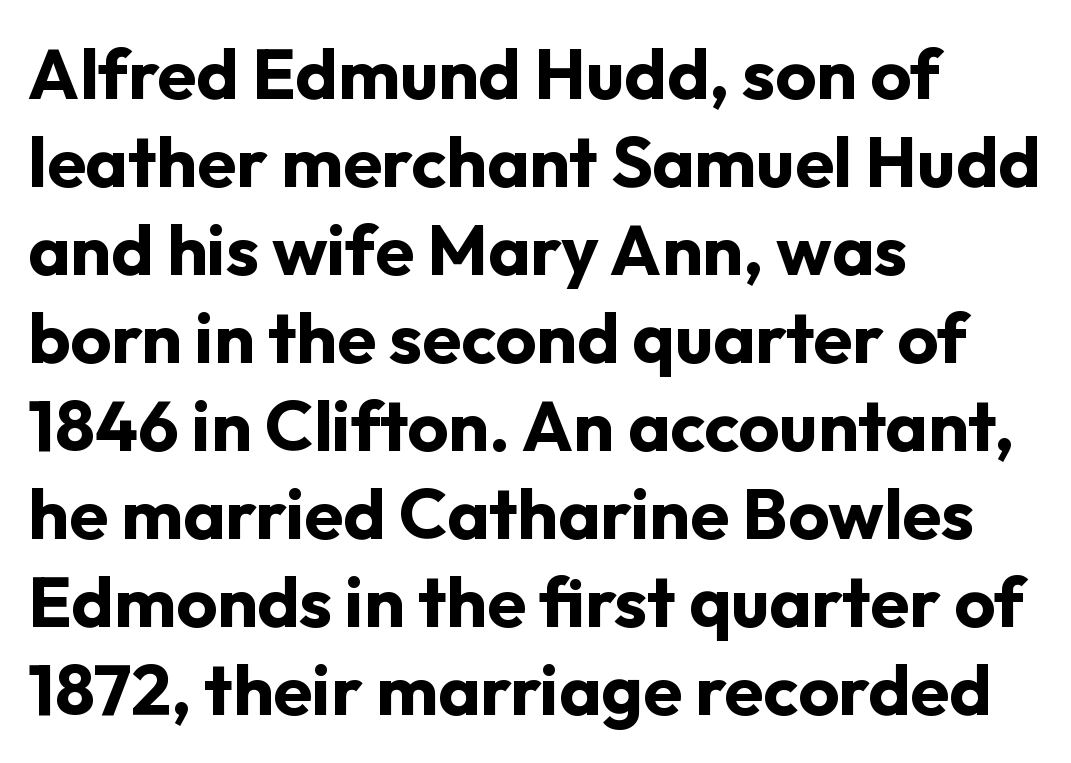
The image shows 71 px bold sans-serif type, upright; set left-aligned, line spacing 1.24x, normal letter spacing, not underlined; low stroke contrast and a medium x-height.
